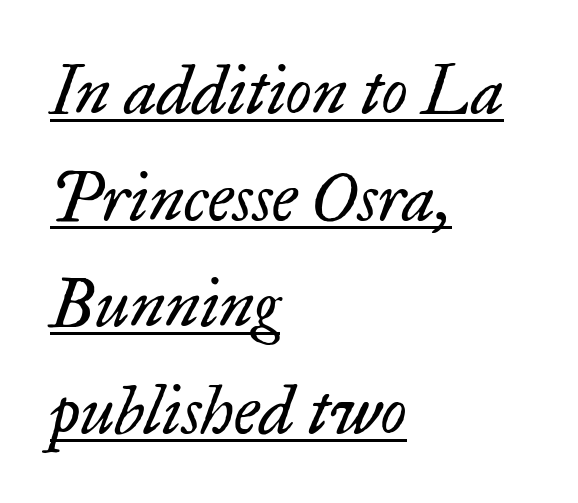
The image shows 67 px regular-weight serif type, italic (leaning right); set left-aligned, normal line spacing (1.59x), normal letter spacing, underlined; low stroke contrast and a small x-height.
